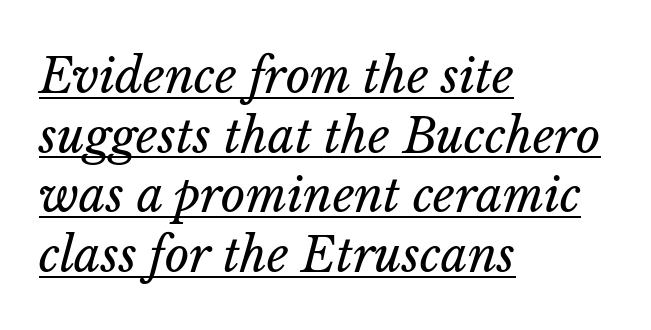
The letterforms sit shoulder to shoulder at normal distance. Underlined type. The weight tops out at a normal text grade. Each new line begins a customary step beneath the previous one. Leftover space on each line is placed entirely after the last word. The lettering tilts uniformly, giving the passage an italic look.
